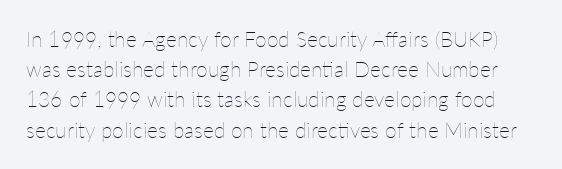
The image shows 21 px text type, upright; set normal line spacing (1.44x), normal letter spacing, not underlined.
